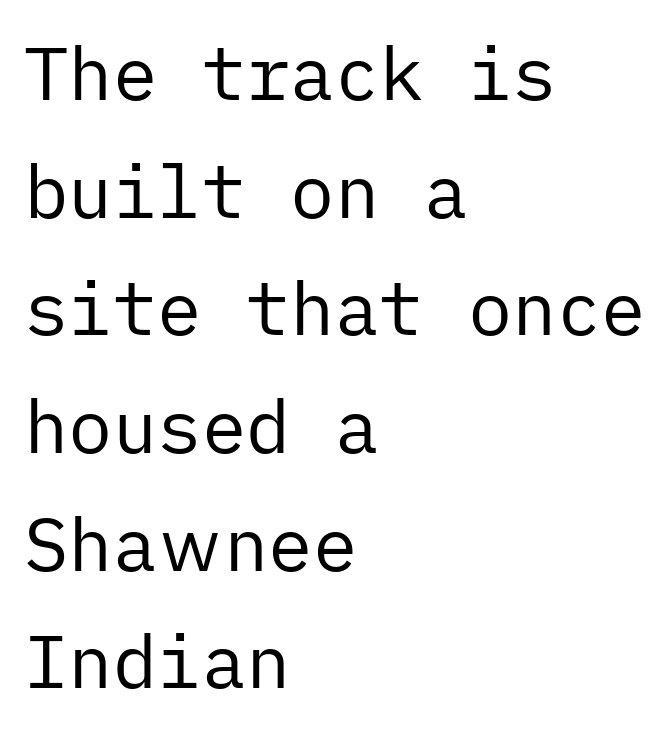
{"serif": "no", "italic": "no", "bold": "no", "weight": "regular", "width": "normal", "stroke_contrast": "low", "x_height": "medium", "underline": "no", "align": "left", "line_spacing": "normal", "line_spacing_ratio": 1.59, "letter_spacing": "normal", "letter_spacing_em": 0.0, "glyph_px": 74}
